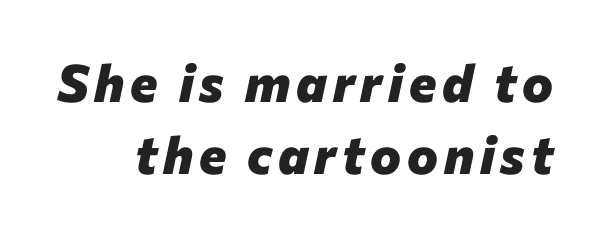
Q: Is the text bold? A: Yes.
Q: Is the text italic (slanted)? A: Yes, it leans right by about 12 degrees.
Q: Is the text underlined? A: No.
Q: Is the spacing between lines tight, normal or loose? A: Normal.
Q: Width (condensed, normal, or wide)? A: Normal.
Q: Stroke contrast? A: Low.
Q: x-height? A: Medium.
Q: Monospaced? A: No.
